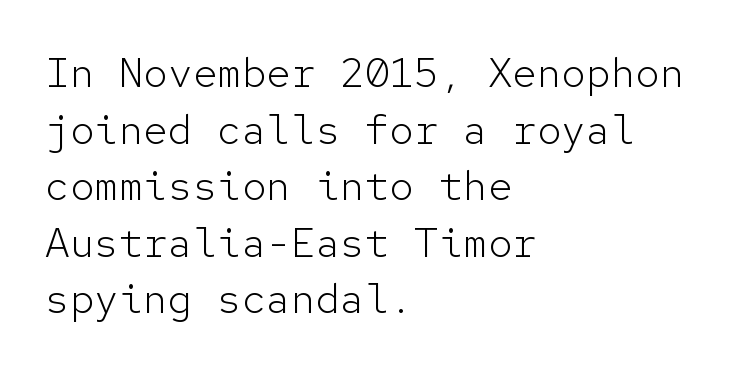
Q: Is the text bold? A: No.
Q: Is the text italic (slanted)? A: No, it is upright.
Q: Is the typeface a serif or a sans-serif typeface? A: Sans-serif.
Q: Is the text underlined? A: No.
Q: How is the paragraph aligned? A: Left-aligned.
Q: Is the spacing between letters normal or unusually wide? A: Normal.
Q: Is the spacing between lines tight, normal or loose? A: Normal.
Q: Width (condensed, normal, or wide)? A: Normal.
Q: Stroke contrast? A: Low.
Q: x-height? A: Medium.
Q: Monospaced? A: Yes.
